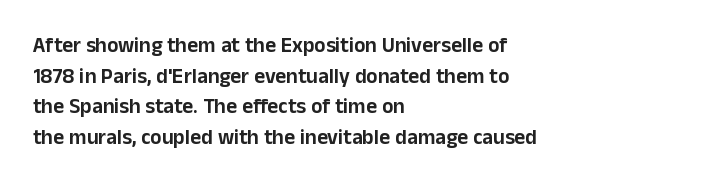
Style check: upright. Quick note: interline space is typical. This sample uses plain, unmodified letter spacing. In CSS terms this would be text-align: left.
